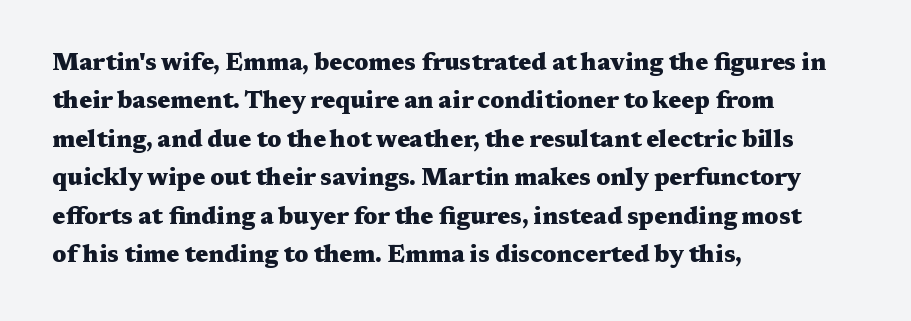
{"italic": "no", "bold": "yes", "underline": "no", "align": "left", "line_spacing": "normal", "line_spacing_ratio": 1.6, "letter_spacing": "normal", "letter_spacing_em": 0.0, "glyph_px": 24}
